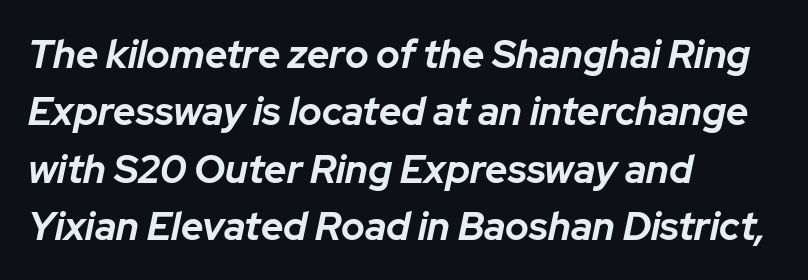
Every character sits at an angle, as italics do. Honestly, the row spacing looks completely unremarkable. The rendering keeps characters at their native spacing. Emphasis by weight is at full strength: bold. The compositor pushed each line to the left boundary.
